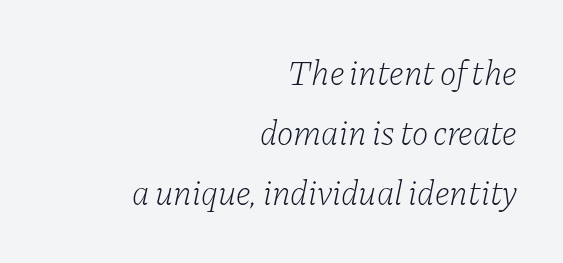
This rendering employs a face with finishing strokes, i.e., a serif. There is no visible air inserted between adjacent glyphs. The passage shown is typed in a proportional face where columns would drift. Weight: not bold — regular or lighter. Type without underlining. Line endings align vertically; line beginnings do not.
